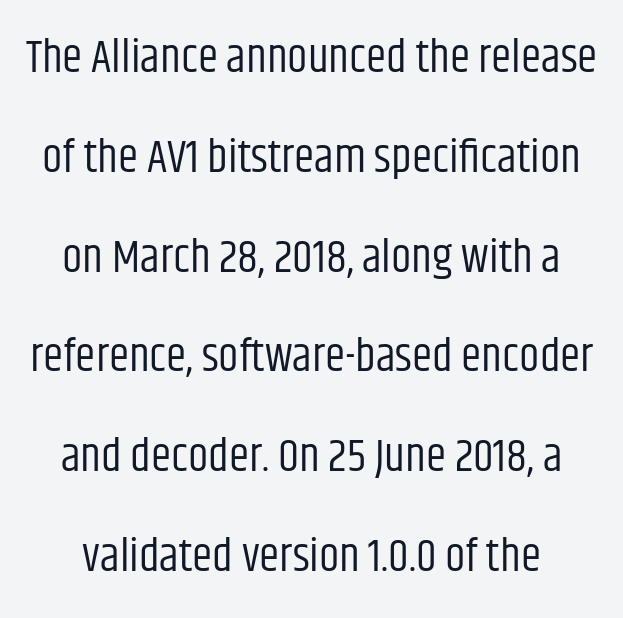
Q: Is the text bold? A: No.
Q: Is the text italic (slanted)? A: No, it is upright.
Q: Is the typeface a serif or a sans-serif typeface? A: Sans-serif.
Q: Is the text underlined? A: No.
Q: Is the spacing between letters normal or unusually wide? A: Normal.
Q: Is the spacing between lines tight, normal or loose? A: Loose.
Q: Width (condensed, normal, or wide)? A: Condensed.
Q: Stroke contrast? A: Low.
Q: x-height? A: Large.
Q: Monospaced? A: No.
